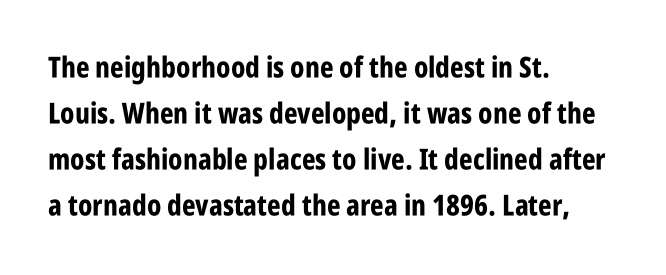
The image shows 29 px bold, condensed sans-serif type, upright; set left-aligned, normal line spacing (1.59x), normal letter spacing, not underlined; low stroke contrast and a large x-height.
